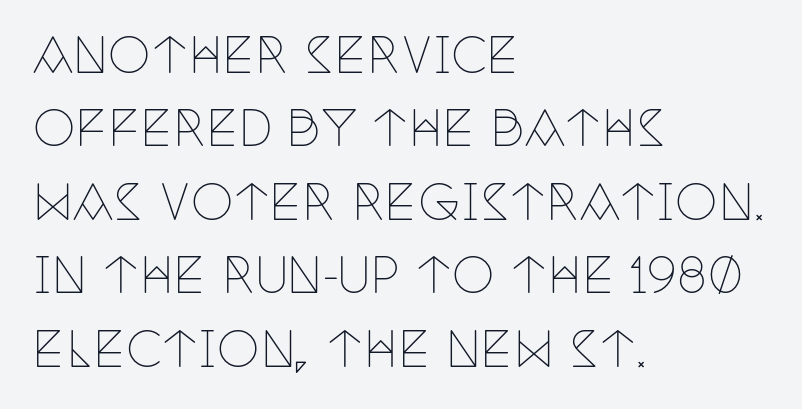
The image shows 48 px thin, condensed serif type, upright; set left-aligned, normal line spacing (1.53x), normal letter spacing, not underlined; low stroke contrast and a large x-height.
